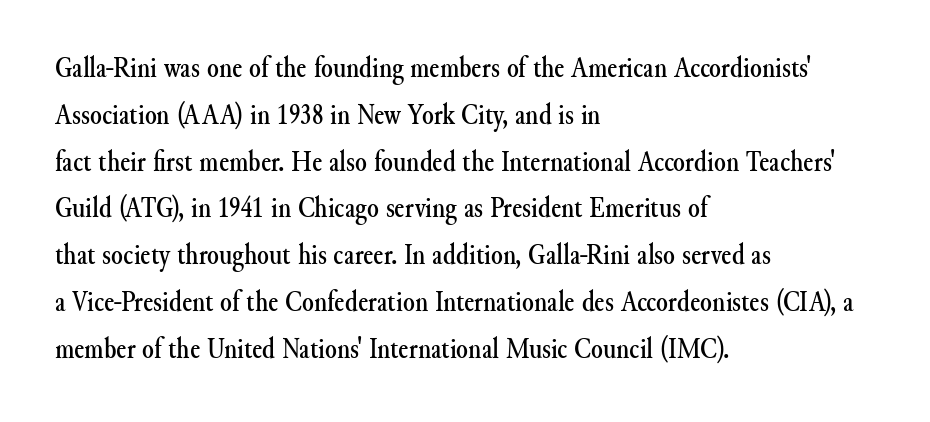
Q: Is the text italic (slanted)? A: No, it is upright.
Q: Is the typeface a serif or a sans-serif typeface? A: Serif.
Q: Is the text underlined? A: No.
Q: How is the paragraph aligned? A: Left-aligned.
Q: Is the spacing between letters normal or unusually wide? A: Normal.
Q: Is the spacing between lines tight, normal or loose? A: Normal.
Q: Width (condensed, normal, or wide)? A: Normal.
Q: Stroke contrast? A: Medium.
Q: x-height? A: Small.
Q: Monospaced? A: No.
